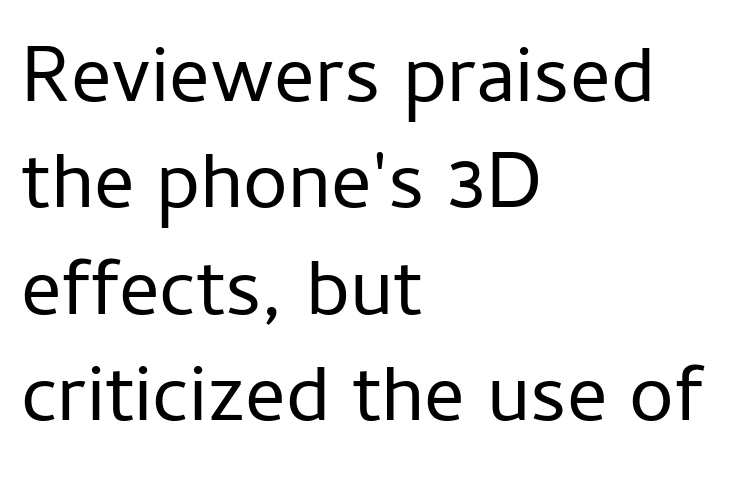
The image shows 80 px regular-weight sans-serif type, upright; set left-aligned, normal line spacing (1.33x), normal letter spacing, not underlined; low stroke contrast and a medium x-height.
